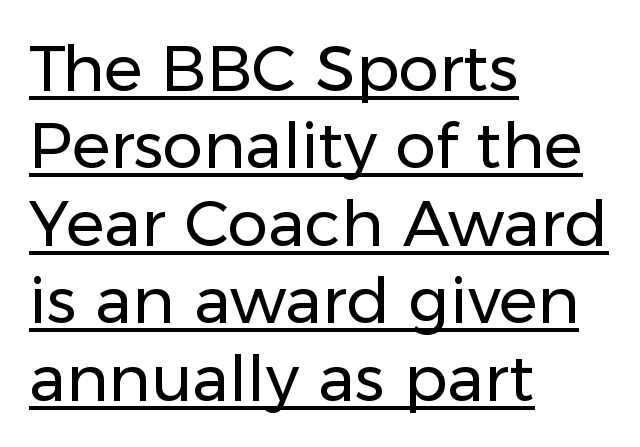
The image shows 64 px regular-weight sans-serif type, upright; set left-aligned, line spacing 1.21x, normal letter spacing, underlined; low stroke contrast and a medium x-height.
